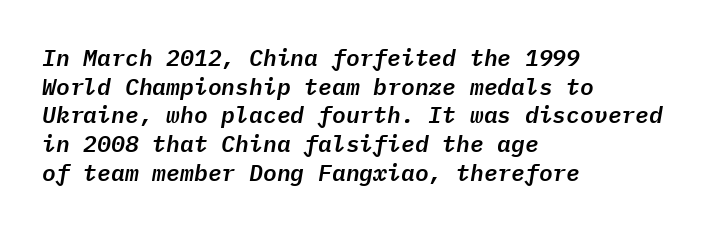
{"italic": "yes", "lean": "right", "slant_degrees": 9, "underline": "no", "align": "left", "line_spacing": "normal", "line_spacing_ratio": 1.25, "letter_spacing": "normal", "letter_spacing_em": 0.0, "glyph_px": 23}
